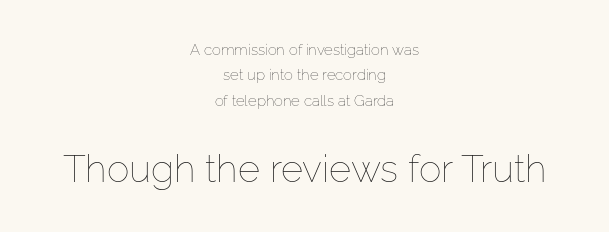
The image shows 38 px thin type, upright; set centered, normal line spacing (1.69x), normal letter spacing, not underlined; the second (bottom) block is 2.53x larger; low stroke contrast and a medium x-height.
